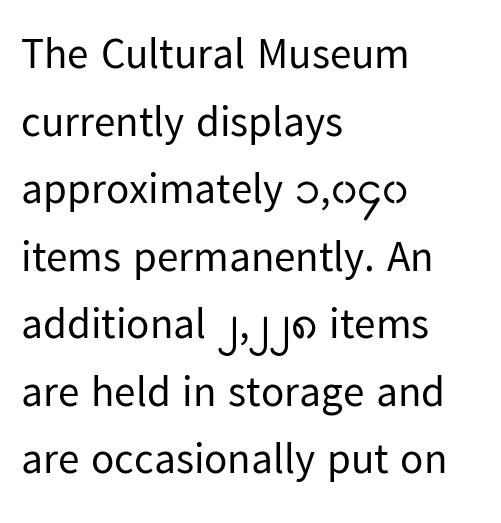
The image shows 43 px regular-weight sans-serif type, upright; set left-aligned, normal line spacing (1.57x), normal letter spacing, not underlined; low stroke contrast and a medium x-height.
